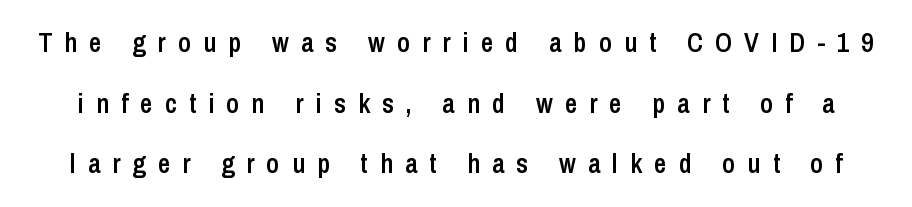
Caption: expanded tracking, letters set apart. The designer dialed line spacing up above the default. Unlike italic type, these characters show no tilt at all. Words float on clear page, feet unadorned.
